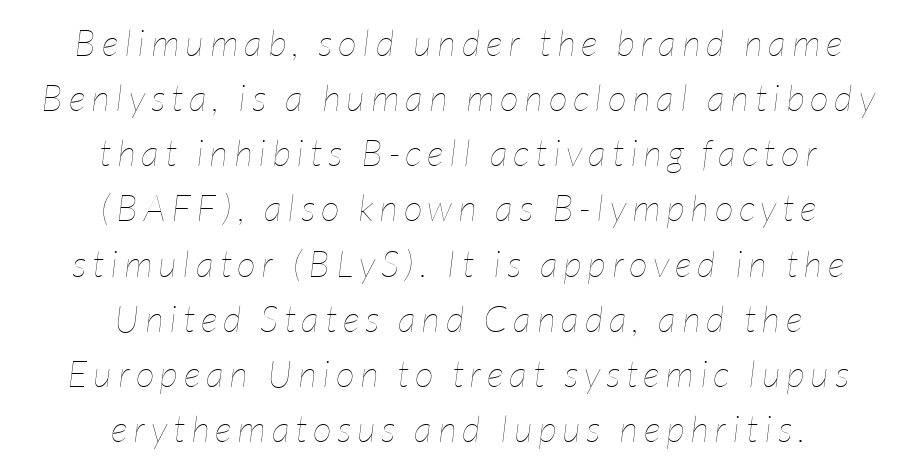
{"italic": "yes", "lean": "right", "slant_degrees": 7, "bold": "no", "weight": "thin", "width": "condensed", "stroke_contrast": "low", "x_height": "medium", "monospaced": "no", "underline": "no", "align": "center", "line_spacing": "normal", "line_spacing_ratio": 1.49, "glyph_px": 37}
